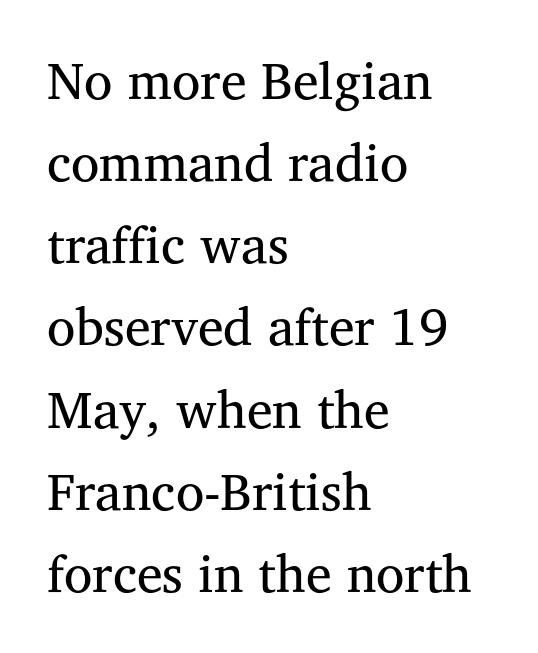
Q: Is the text bold? A: No.
Q: Is the text italic (slanted)? A: No, it is upright.
Q: Is the typeface a serif or a sans-serif typeface? A: Serif.
Q: Is the text underlined? A: No.
Q: How is the paragraph aligned? A: Left-aligned.
Q: Is the spacing between letters normal or unusually wide? A: Normal.
Q: Is the spacing between lines tight, normal or loose? A: Normal.
Q: Width (condensed, normal, or wide)? A: Normal.
Q: Stroke contrast? A: Medium.
Q: x-height? A: Medium.
Q: Monospaced? A: No.
